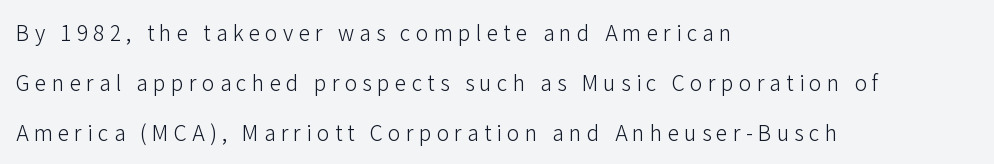
The image shows 21 px text type, upright; set left-aligned, loose line spacing (2.37x), unusually wide letter spacing (+0.25 em), not underlined.
